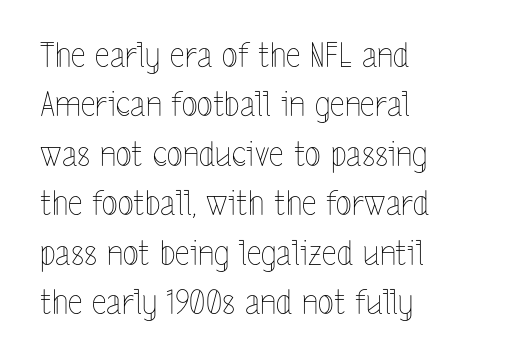
Character widths vary here, with narrow letters taking less room than wide ones. The line texture is even and compact thanks to regular tracking. The passage shown is not underscored anywhere. Posture: straight, roman, zero tilt. The block of text has a typical density, with ordinary space between rows.
